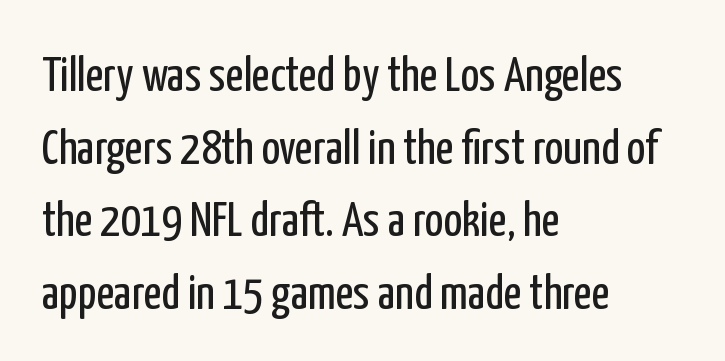
Q: Is the text bold? A: No.
Q: Is the text italic (slanted)? A: No, it is upright.
Q: Is the typeface a serif or a sans-serif typeface? A: Sans-serif.
Q: Is the text underlined? A: No.
Q: How is the paragraph aligned? A: Left-aligned.
Q: Is the spacing between letters normal or unusually wide? A: Normal.
Q: Is the spacing between lines tight, normal or loose? A: Normal.
Q: Width (condensed, normal, or wide)? A: Condensed.
Q: Stroke contrast? A: Low.
Q: x-height? A: Medium.
Q: Monospaced? A: No.
